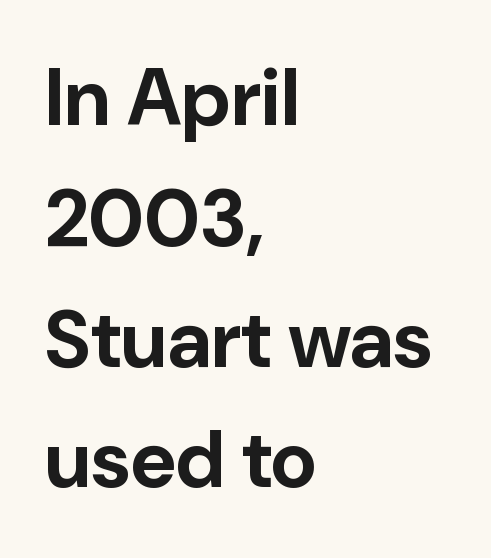
Proportional: the letters do not fall into vertical columns. Interline gaps are of average width in this sample. Type without underlining. Inter-character spacing is left at the font's built-in metrics. The rendering uses a bold face; every stroke is thick and dark. Observe the absence of serifs on each vertical stroke in this sample.
